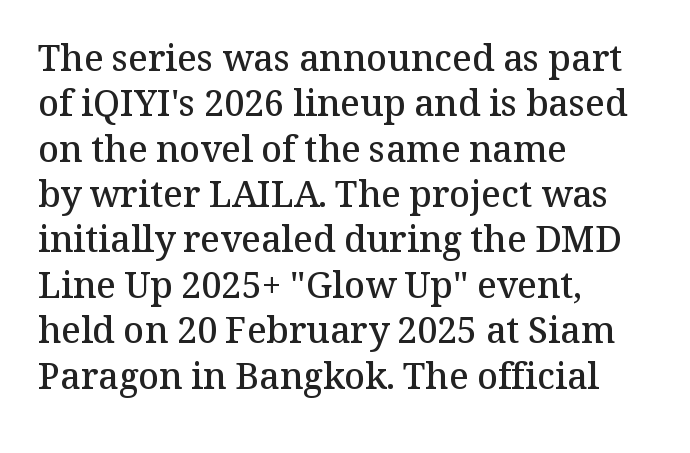
The rendering uses natural spacing where letterforms have individual widths. The lettering holds an erect, upright posture throughout. Underlining? Definitely not there. Nobody touched the tracking dial on this one. Vertically, the passage feels balanced, rows spaced as you'd expect.
